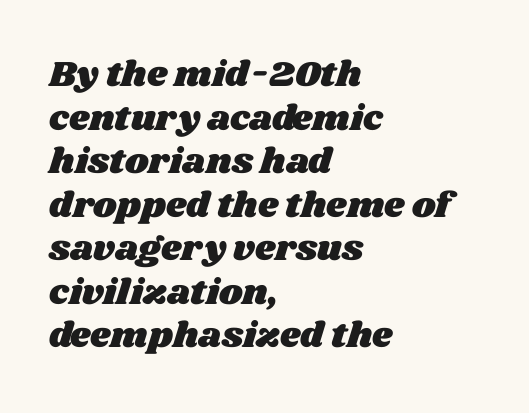
The image shows 36 px wide type; set left-aligned, line spacing 1.21x, normal letter spacing, not underlined; medium stroke contrast and a large x-height.
